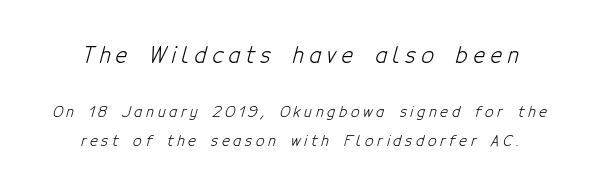
Look at the tracking — it's clearly loosened, letters drifting apart. Weight: not bold — regular or lighter. The upper block of text is set noticeably larger than the block beneath it. Honestly, there is no underline to notice here at all.
